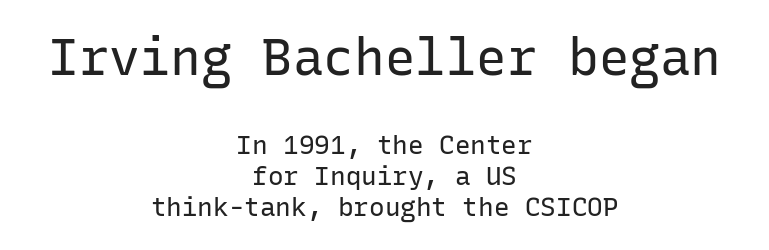
Monospaced: the letters line up in strict vertical columns. Leftover space on each line is divided equally before and after the words. Look at the glyph heights: the upper group is clearly the bigger setting. The space directly below the letters is spotless. Students, note that the glyphs here touch the page at normal intervals.
